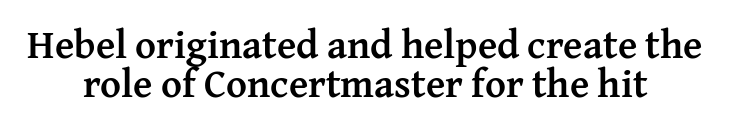
Proportional: the letters do not fall into vertical columns. The letters stand straight up with perfectly vertical stems. A typesetter would label this face a serif. The letters sit at their default tracking, neither squeezed nor spread. Strokes here are thick enough to call this a true bold.
